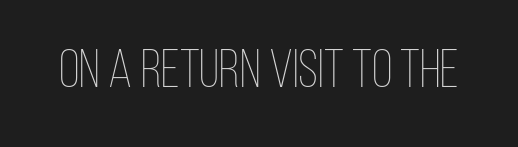
Q: Is the text bold? A: No.
Q: Is the text italic (slanted)? A: No, it is upright.
Q: Is the text underlined? A: No.
Q: Is the spacing between letters normal or unusually wide? A: Normal.
Q: Width (condensed, normal, or wide)? A: Condensed.
Q: Stroke contrast? A: Low.
Q: x-height? A: Large.
Q: Monospaced? A: No.
